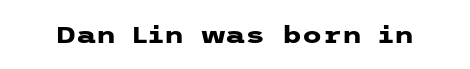
Notice how thick the strokes are: this is what a full bold looks like. In terms of letterspacing, this is plain default setting. The specimen omits any rule beneath the text block's lines. The lettering stays uniformly vertical, giving the passage a roman look.
